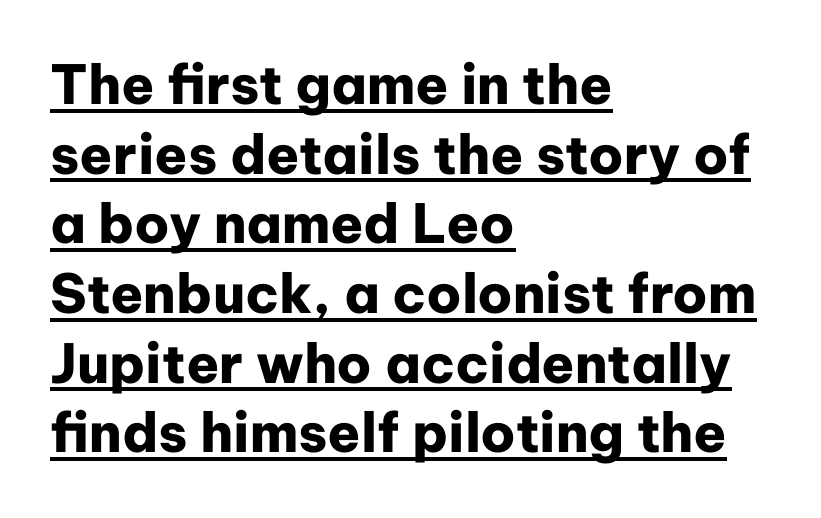
{"serif": "no", "italic": "no", "bold": "yes", "weight": "heavy", "width": "normal", "stroke_contrast": "low", "x_height": "medium", "monospaced": "no", "underline": "yes", "align": "left", "line_spacing": "normal", "line_spacing_ratio": 1.29, "letter_spacing": "normal", "letter_spacing_em": 0.0, "glyph_px": 54}
